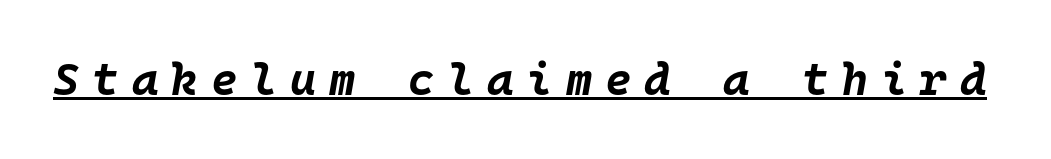
{"italic": "yes", "lean": "right", "slant_degrees": 10, "bold": "yes", "weight": "bold", "width": "normal", "stroke_contrast": "low", "x_height": "large", "monospaced": "yes", "underline": "yes", "letter_spacing": "wide", "letter_spacing_em": 0.29, "glyph_px": 45}
